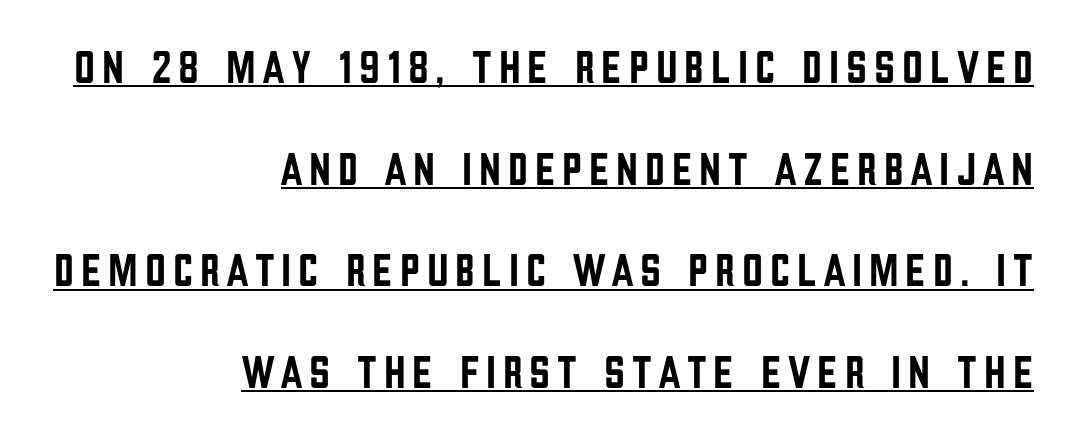
The image shows 46 px condensed sans-serif type, upright; set right-aligned, loose line spacing (2.21x), underlined; low stroke contrast and a large x-height.
